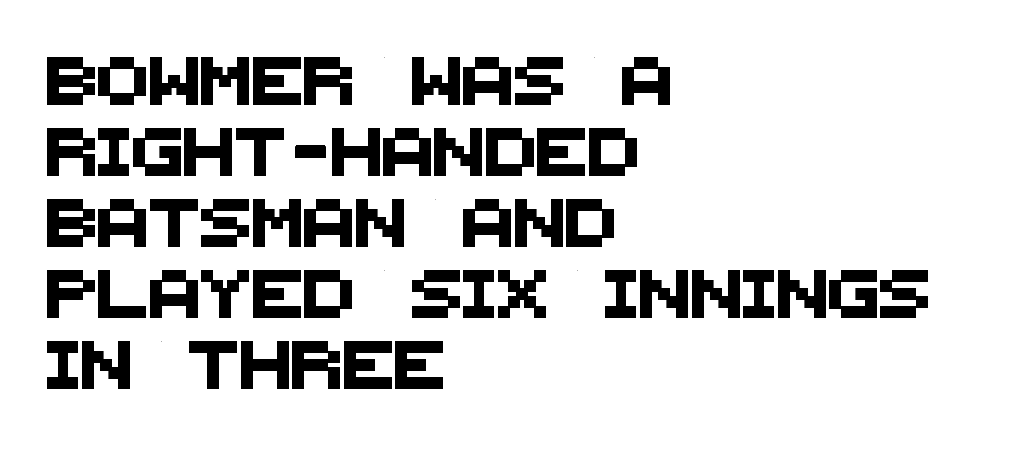
Honestly, the letter spacing is just normal — you wouldn't notice it. One glance says typical: line gaps are just what's usual. The glyphs in this specimen are sans serif. A classic flush-left, rag-right setting is used for this passage.
